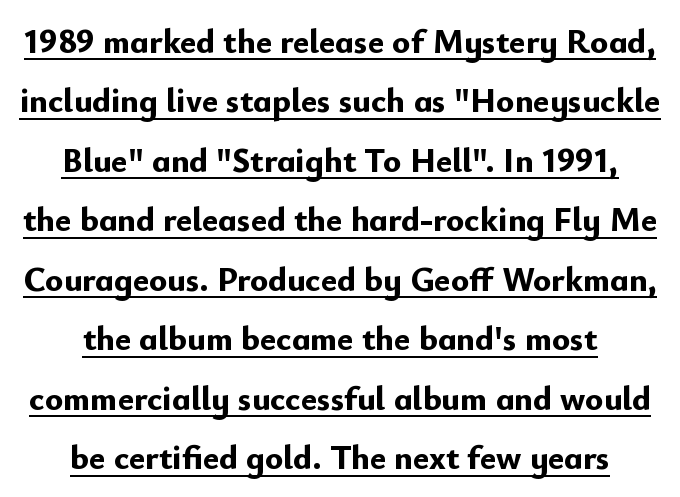
{"serif": "no", "italic": "no", "bold": "yes", "weight": "bold", "width": "normal", "stroke_contrast": "low", "x_height": "small", "monospaced": "no", "underline": "yes", "align": "center", "line_spacing_ratio": 1.75, "letter_spacing": "normal", "letter_spacing_em": 0.0, "glyph_px": 34}
